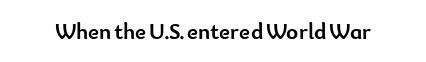
Q: Is the text bold? A: Yes.
Q: Is the text italic (slanted)? A: No, it is upright.
Q: Is the text underlined? A: No.
Q: Is the spacing between letters normal or unusually wide? A: Normal.
